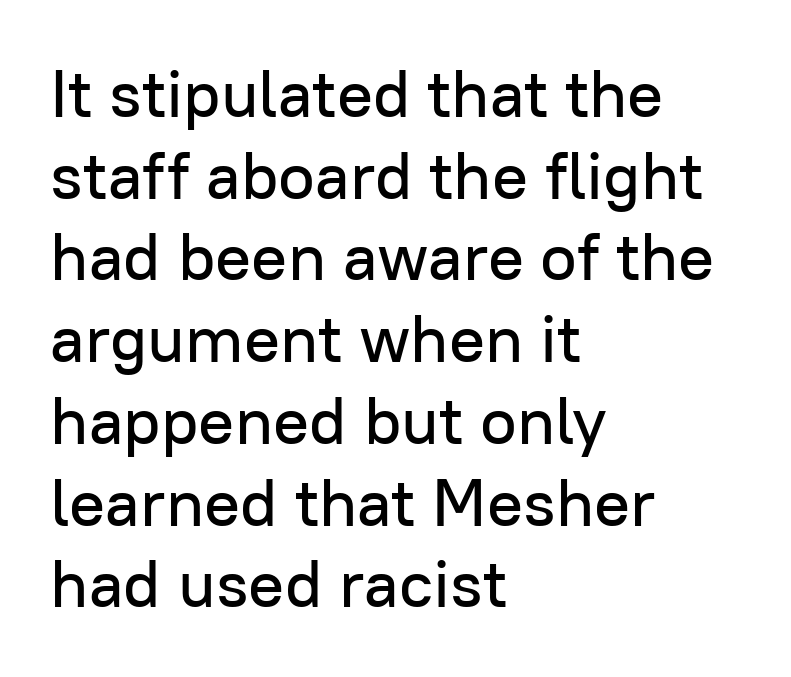
Each line starts at the same left margin while the right side varies. Short note: letters normally spaced. Vertical strokes here are truly vertical. Varying glyph widths throughout — classic text-font behaviour. Underline: absent.
